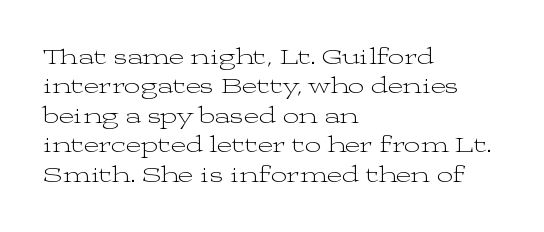
{"italic": "no", "bold": "no", "underline": "no", "align": "left", "line_spacing": "normal", "line_spacing_ratio": 1.28, "letter_spacing": "normal", "letter_spacing_em": 0.0, "glyph_px": 23}
